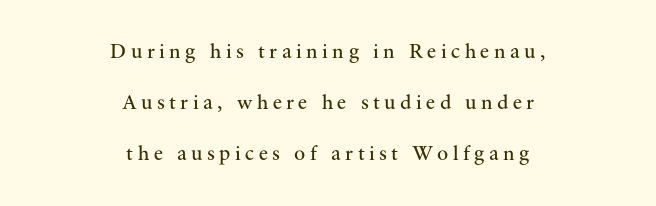
Q: Is the text bold? A: No.
Q: Is the text italic (slanted)? A: No, it is upright.
Q: Is the text underlined? A: No.
Q: How is the paragraph aligned? A: Centered.
Q: Is the spacing between letters normal or unusually wide? A: Unusually wide.
Q: Is the spacing between lines tight, normal or loose? A: Loose.
